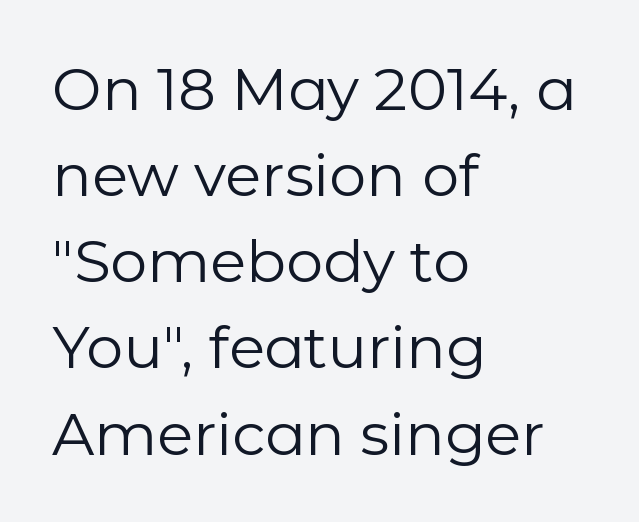
The image shows 59 px regular-weight sans-serif type, upright; set left-aligned, normal line spacing (1.46x), normal letter spacing, not underlined; low stroke contrast and a medium x-height.
